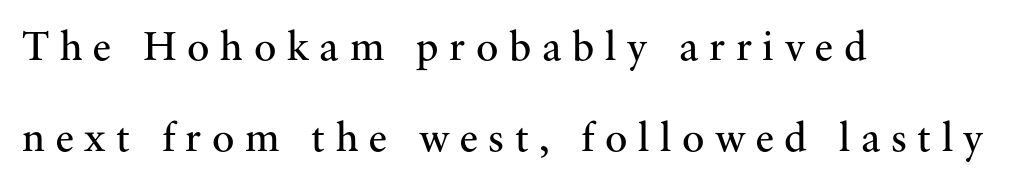
Q: Is the text bold? A: No.
Q: Is the text italic (slanted)? A: No, it is upright.
Q: Is the typeface a serif or a sans-serif typeface? A: Serif.
Q: Is the text underlined? A: No.
Q: How is the paragraph aligned? A: Left-aligned.
Q: Is the spacing between letters normal or unusually wide? A: Unusually wide.
Q: Is the spacing between lines tight, normal or loose? A: Loose.
Q: Width (condensed, normal, or wide)? A: Normal.
Q: Stroke contrast? A: Medium.
Q: x-height? A: Small.
Q: Monospaced? A: No.
